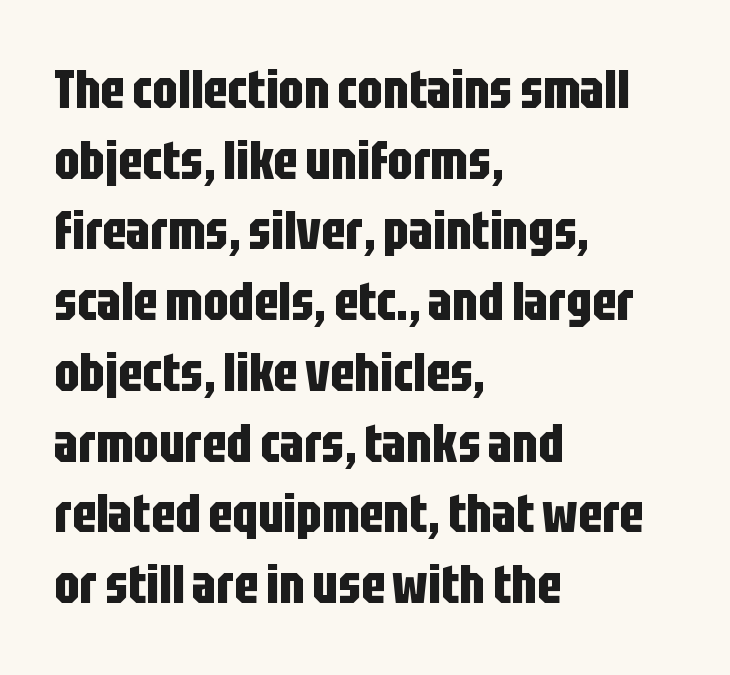
The image shows 54 px bold, condensed sans-serif type, upright; set left-aligned, normal line spacing (1.31x), normal letter spacing, not underlined; low stroke contrast and a large x-height.
